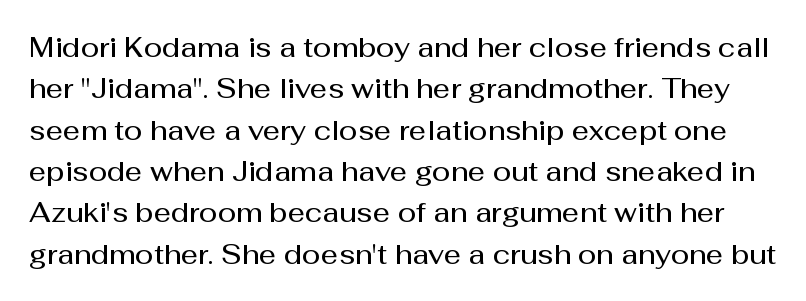
The image shows 27 px text type, upright; set normal line spacing (1.53x), normal letter spacing, not underlined.
